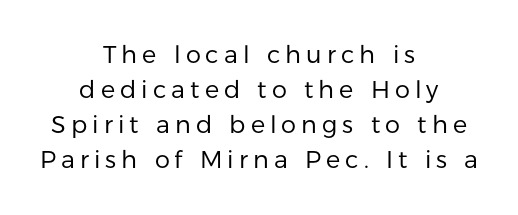
{"italic": "no", "bold": "no", "underline": "no", "align": "center", "line_spacing": "normal", "line_spacing_ratio": 1.46, "letter_spacing": "wide", "letter_spacing_em": 0.21, "glyph_px": 24}
